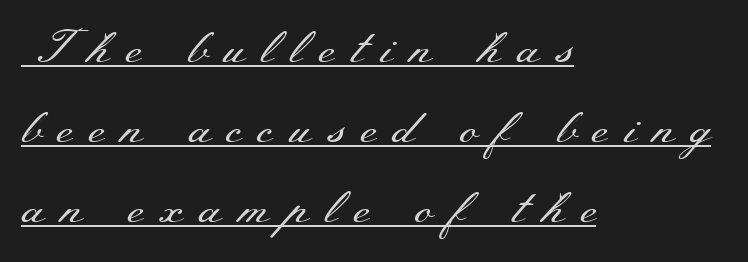
The image shows 46 px regular-weight, wide serif type; set left-aligned, line spacing 1.74x, unusually wide letter spacing (+0.35 em), underlined; medium stroke contrast and a small x-height.
